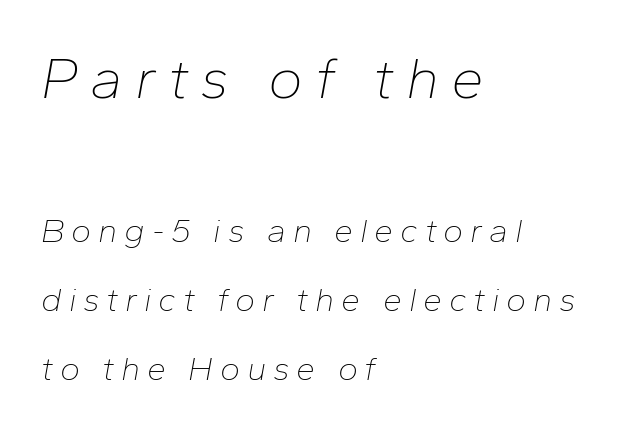
Lines of text with bare space underneath. The axis of the letterforms is tilted away from vertical. These lines are set flush left with a ragged right edge. Vertical stems look standard width or narrower in stroke. The face used here is proportionally spaced, like ordinary book or web type.
